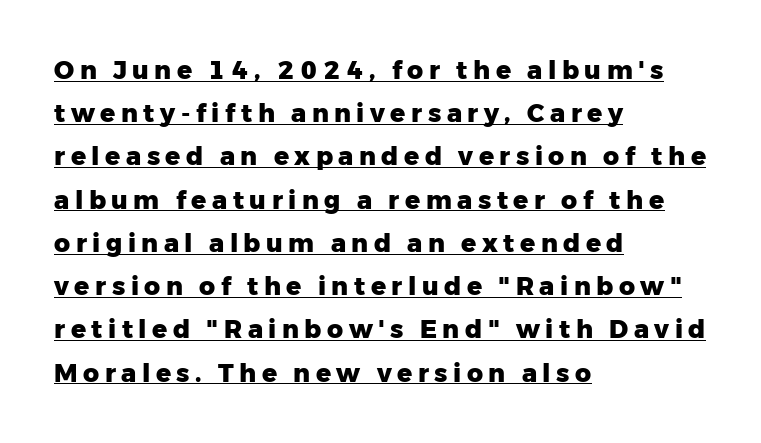
{"italic": "no", "bold": "yes", "underline": "yes", "align": "left", "line_spacing_ratio": 1.73, "letter_spacing": "wide", "letter_spacing_em": 0.22, "glyph_px": 25}
